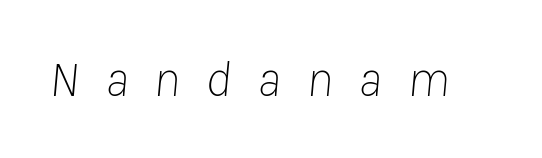
Q: Is the text bold? A: No.
Q: Is the text italic (slanted)? A: Yes, it leans right by about 8 degrees.
Q: Is the text underlined? A: No.
Q: Is the spacing between letters normal or unusually wide? A: Unusually wide.
Q: Width (condensed, normal, or wide)? A: Normal.
Q: Stroke contrast? A: Low.
Q: x-height? A: Medium.
Q: Monospaced? A: No.
